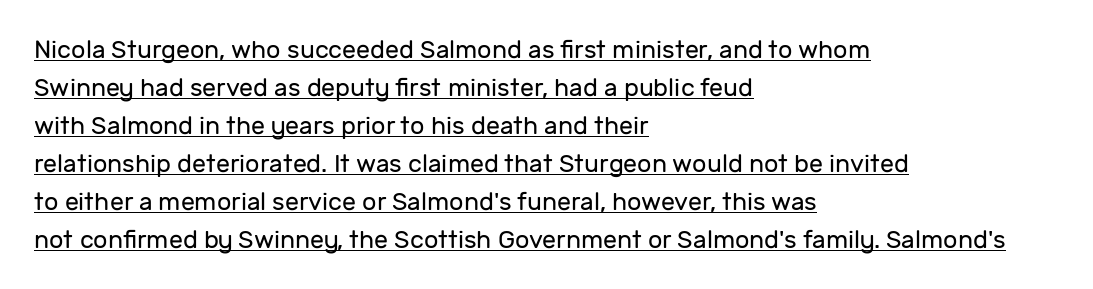
{"italic": "no", "bold": "no", "underline": "yes", "align": "left", "line_spacing": "normal", "line_spacing_ratio": 1.52, "letter_spacing": "normal", "letter_spacing_em": 0.0, "glyph_px": 25}
